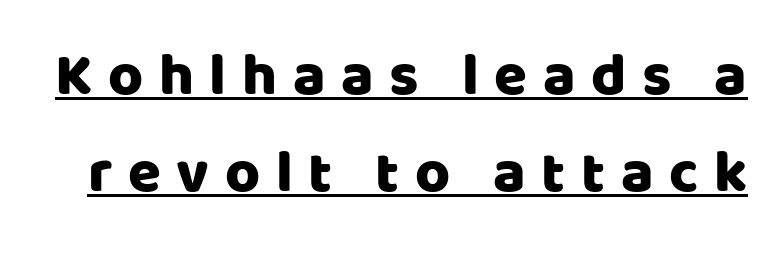
Q: Is the text italic (slanted)? A: No, it is upright.
Q: Is the typeface a serif or a sans-serif typeface? A: Sans-serif.
Q: Is the text underlined? A: Yes.
Q: Is the spacing between letters normal or unusually wide? A: Unusually wide.
Q: Is the spacing between lines tight, normal or loose? A: Normal.
Q: Width (condensed, normal, or wide)? A: Normal.
Q: Stroke contrast? A: Low.
Q: x-height? A: Large.
Q: Monospaced? A: No.
